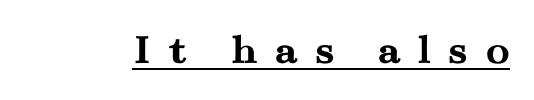
Q: Is the text bold? A: Yes.
Q: Is the text italic (slanted)? A: No, it is upright.
Q: Is the typeface a serif or a sans-serif typeface? A: Serif.
Q: Is the text underlined? A: Yes.
Q: Is the spacing between letters normal or unusually wide? A: Unusually wide.
Q: Width (condensed, normal, or wide)? A: Wide.
Q: Stroke contrast? A: Medium.
Q: x-height? A: Small.
Q: Monospaced? A: No.
